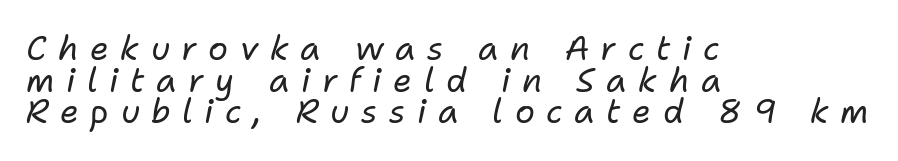
Q: Is the text bold? A: No.
Q: Is the text italic (slanted)? A: Yes, it leans right by about 11 degrees.
Q: Is the text underlined? A: No.
Q: How is the paragraph aligned? A: Left-aligned.
Q: Is the spacing between letters normal or unusually wide? A: Unusually wide.
Q: Is the spacing between lines tight, normal or loose? A: Tight.
Q: Width (condensed, normal, or wide)? A: Normal.
Q: Stroke contrast? A: Low.
Q: x-height? A: Medium.
Q: Monospaced? A: No.
